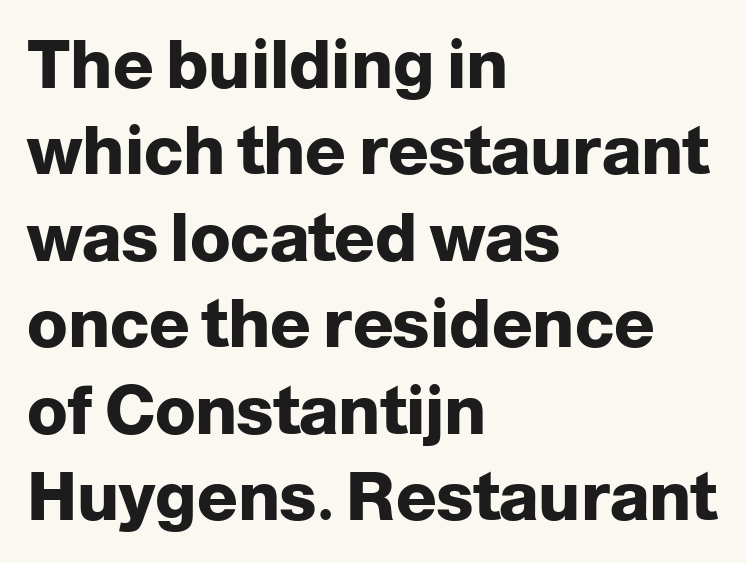
The image shows 67 px heavy sans-serif type, upright; set left-aligned, normal line spacing (1.29x), normal letter spacing, not underlined; low stroke contrast and a medium x-height.
